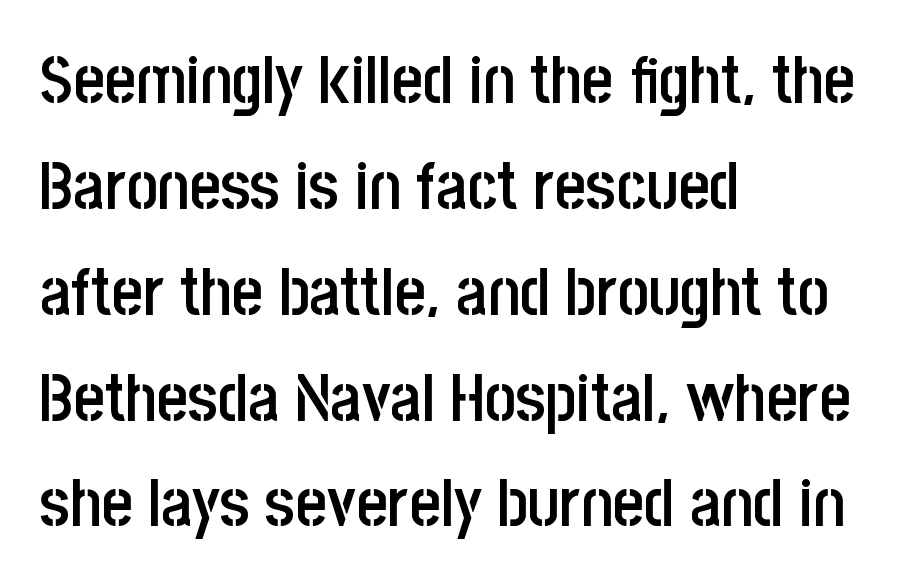
The image shows 67 px semibold, condensed sans-serif type, upright; set left-aligned, normal line spacing (1.58x), normal letter spacing, not underlined; low stroke contrast and a large x-height.
